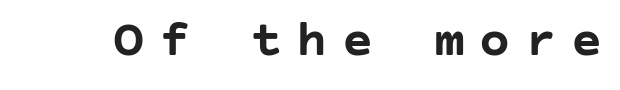
Q: Is the text bold? A: Yes.
Q: Is the text italic (slanted)? A: No, it is upright.
Q: Is the typeface a serif or a sans-serif typeface? A: Sans-serif.
Q: Is the text underlined? A: No.
Q: Is the spacing between letters normal or unusually wide? A: Unusually wide.
Q: Width (condensed, normal, or wide)? A: Normal.
Q: Stroke contrast? A: Low.
Q: x-height? A: Large.
